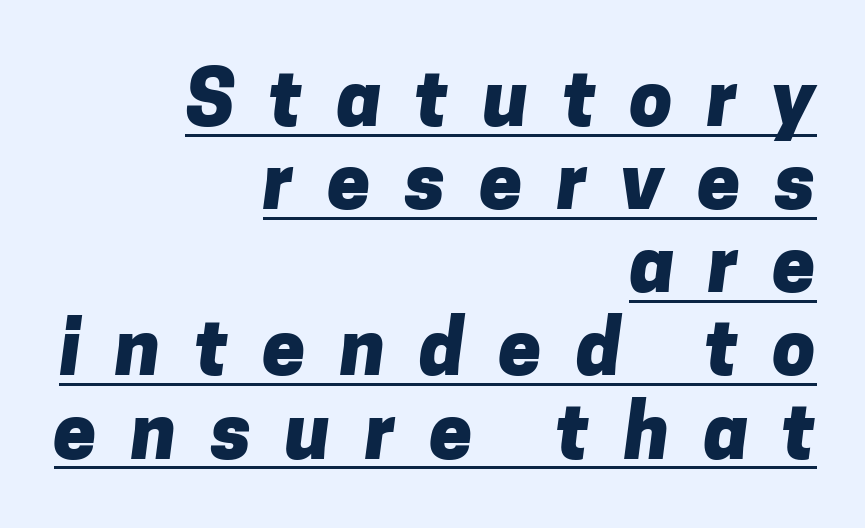
The image shows 77 px heavy sans-serif type; set right-aligned, tight line spacing (1.08x), unusually wide letter spacing (+0.44 em), underlined; low stroke contrast and a medium x-height.
